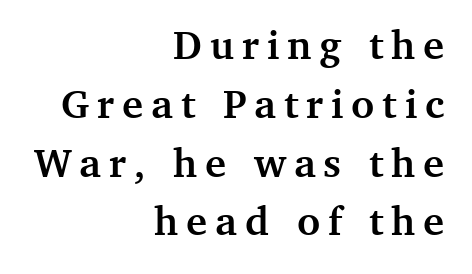
Q: Is the text bold? A: Yes.
Q: Is the text italic (slanted)? A: No, it is upright.
Q: Is the typeface a serif or a sans-serif typeface? A: Serif.
Q: Is the text underlined? A: No.
Q: How is the paragraph aligned? A: Right-aligned.
Q: Is the spacing between letters normal or unusually wide? A: Unusually wide.
Q: Is the spacing between lines tight, normal or loose? A: Normal.
Q: Width (condensed, normal, or wide)? A: Normal.
Q: Stroke contrast? A: Medium.
Q: x-height? A: Medium.
Q: Monospaced? A: No.
